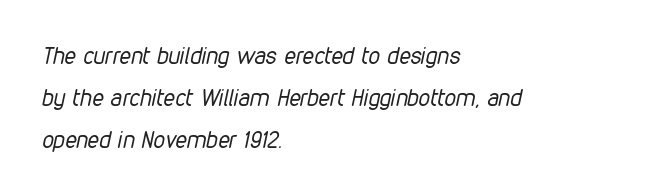
One-word summary of the alignment: left. Quick note: underline off. The typeface has the unassuming heft of standard copy or less. The gaps between neighbouring characters are ordinary and unremarkable. Notice how the stems are inclined rather than vertical — that's the hallmark of italics.
